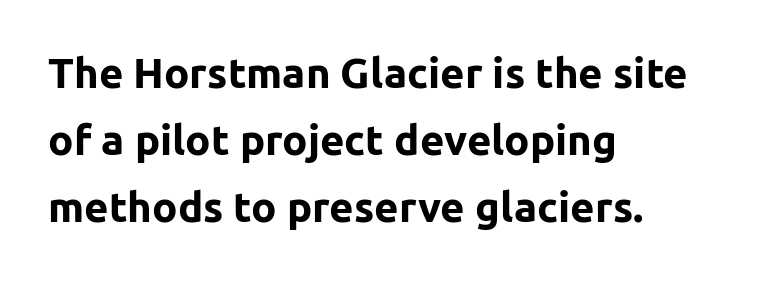
The image shows 42 px bold sans-serif type, upright; set left-aligned, normal line spacing (1.59x), normal letter spacing, not underlined; low stroke contrast and a medium x-height.
